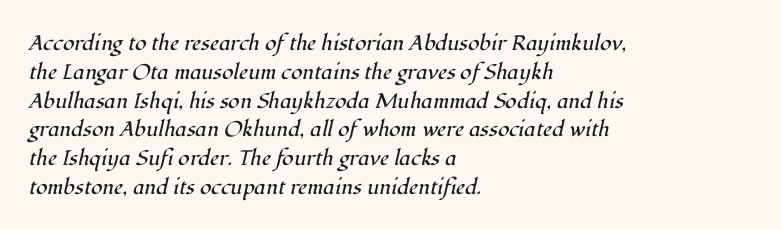
{"italic": "yes", "lean": "right", "slant_degrees": 12, "bold": "no", "underline": "no", "align": "left", "line_spacing": "normal", "line_spacing_ratio": 1.37, "letter_spacing": "normal", "letter_spacing_em": 0.0, "glyph_px": 21}
